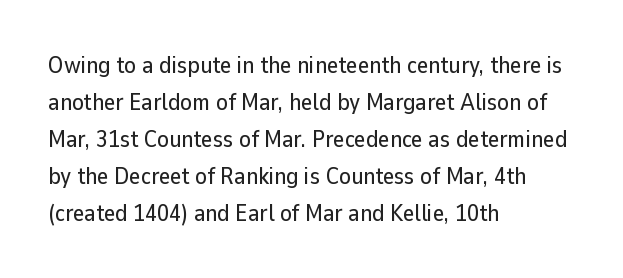
{"italic": "no", "underline": "no", "align": "left", "line_spacing": "normal", "line_spacing_ratio": 1.54, "letter_spacing": "normal", "letter_spacing_em": 0.0, "glyph_px": 24}
